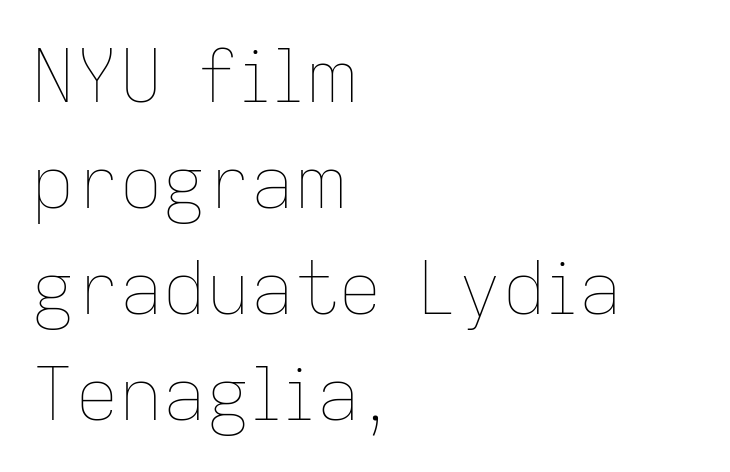
The image shows 73 px thin type, upright; set left-aligned, normal line spacing (1.45x), normal letter spacing, not underlined; low stroke contrast and a medium x-height.
